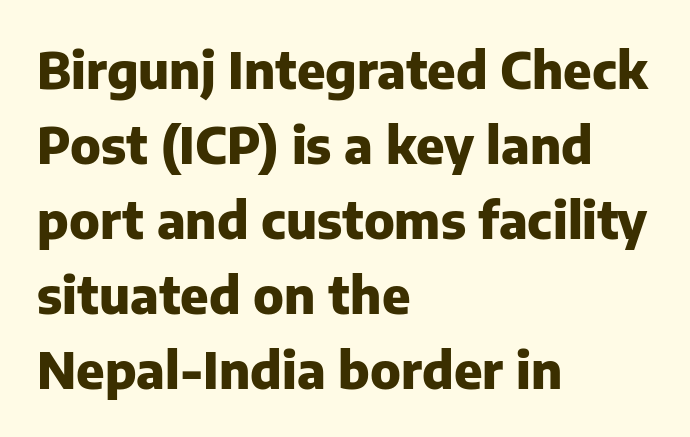
{"serif": "no", "italic": "no", "bold": "yes", "weight": "heavy", "width": "normal", "stroke_contrast": "low", "x_height": "medium", "monospaced": "no", "underline": "no", "align": "left", "line_spacing": "normal", "line_spacing_ratio": 1.5, "letter_spacing": "normal", "letter_spacing_em": 0.0, "glyph_px": 50}
